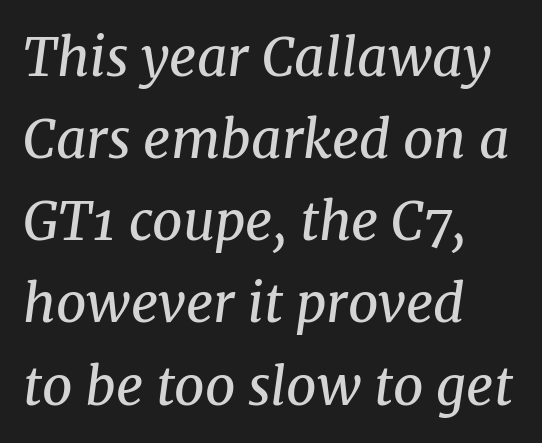
Q: Is the text bold? A: No.
Q: Is the text italic (slanted)? A: Yes, it leans right by about 8 degrees.
Q: Is the typeface a serif or a sans-serif typeface? A: Serif.
Q: Is the text underlined? A: No.
Q: How is the paragraph aligned? A: Left-aligned.
Q: Is the spacing between letters normal or unusually wide? A: Normal.
Q: Is the spacing between lines tight, normal or loose? A: Normal.
Q: Width (condensed, normal, or wide)? A: Normal.
Q: Stroke contrast? A: Medium.
Q: x-height? A: Medium.
Q: Monospaced? A: No.
